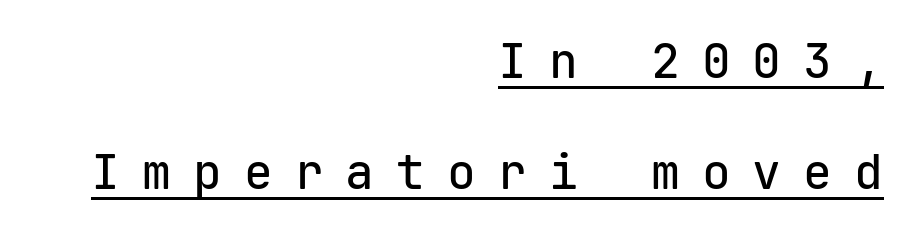
Q: Is the text italic (slanted)? A: No, it is upright.
Q: Is the typeface a serif or a sans-serif typeface? A: Sans-serif.
Q: Is the text underlined? A: Yes.
Q: How is the paragraph aligned? A: Right-aligned.
Q: Is the spacing between letters normal or unusually wide? A: Unusually wide.
Q: Is the spacing between lines tight, normal or loose? A: Loose.
Q: Width (condensed, normal, or wide)? A: Normal.
Q: Stroke contrast? A: Low.
Q: x-height? A: Medium.
Q: Monospaced? A: Yes.
